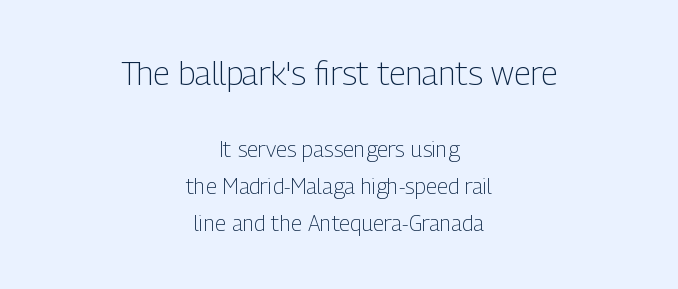
{"serif": "no", "italic": "no", "bold": "no", "weight": "light", "width": "condensed", "stroke_contrast": "low", "x_height": "medium", "monospaced": "no", "underline": "no", "align": "center", "line_spacing": "normal", "line_spacing_ratio": 1.68, "letter_spacing": "normal", "letter_spacing_em": 0.0, "larger_block": "first", "size_ratio": 1.5, "glyph_px": 33}
